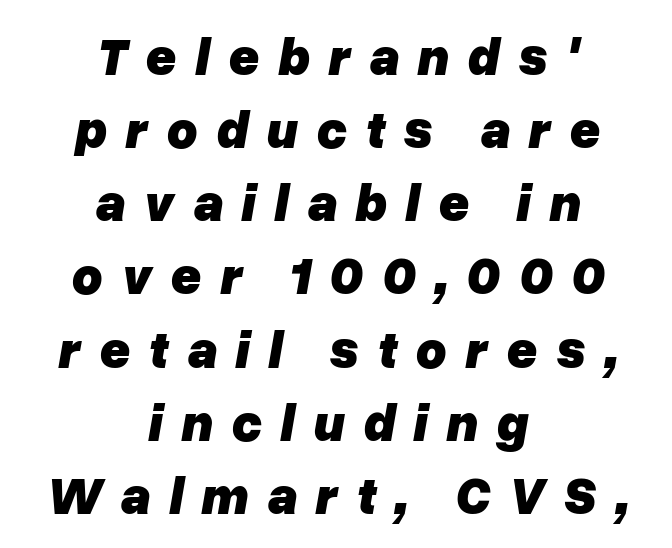
This is oblique type, the kind used for emphasis or titles. Emphasis by weight is at full strength: bold. In CSS terms this would be text-align: center. This sample keeps an unexceptional amount of space between lines. Proportional: the letters do not fall into vertical columns. Plain, unruled lines of type.
